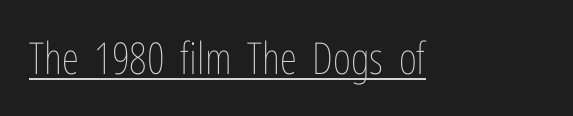
{"italic": "no", "bold": "no", "weight": "thin", "width": "condensed", "stroke_contrast": "low", "x_height": "medium", "monospaced": "no", "underline": "yes", "letter_spacing": "normal", "letter_spacing_em": 0.0, "glyph_px": 44}
